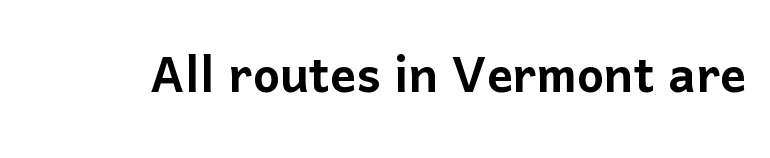
Inter-character spacing is left at the font's built-in metrics. Looks like regular typesetting: each glyph gets only the width it needs. The lettering stays uniformly vertical, giving the passage a roman look. A bare baseline throughout the passage. Observe the absence of serifs on each vertical stroke in this sample.
